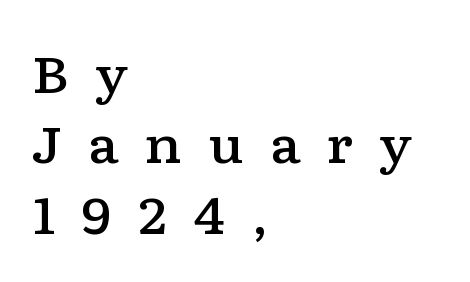
Bold? Not quite — semibold, heavier than regular but stopping short. Does extra space separate the letters? Yes, quite a lot of it. Unmarked baselines from the first word to the last. The letters advance in unequal steps, a hallmark of proportional type. If you drew a ruler down the left edge, every line would touch it.
